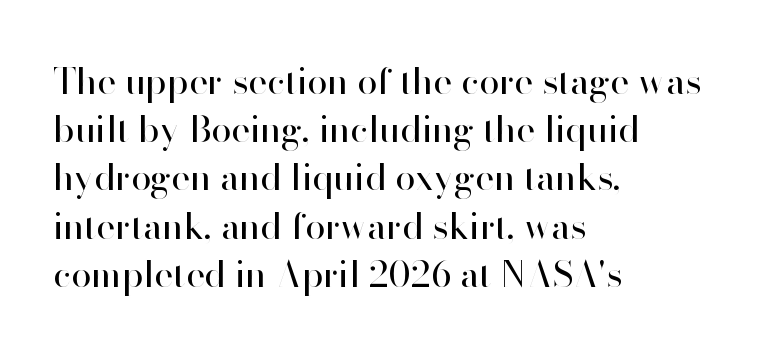
The image shows 36 px regular-weight sans-serif type, upright; set left-aligned, normal line spacing (1.34x), normal letter spacing, not underlined; high stroke contrast and a small x-height.
